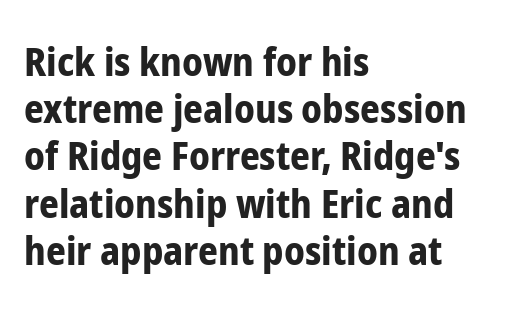
The image shows 39 px bold, condensed sans-serif type, upright; set left-aligned, line spacing 1.21x, normal letter spacing, not underlined; low stroke contrast and a medium x-height.
